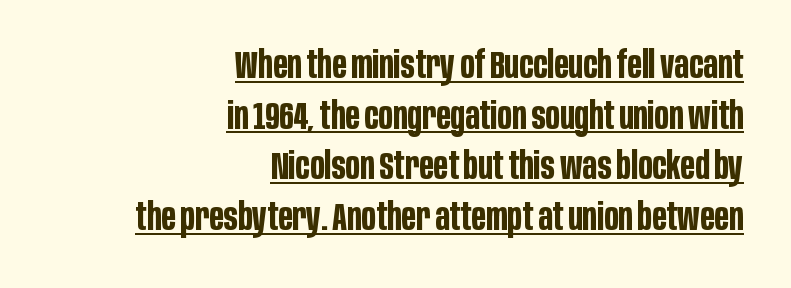
Line ends are locked; line starts wander. This block has exactly the height ordinary leading produces. Glyph-to-glyph distance matches everyday printed text. The letters stand straight up with perfectly vertical stems. Honestly, the underline is the first thing you notice here. Chunky letters — that's bold for sure.
